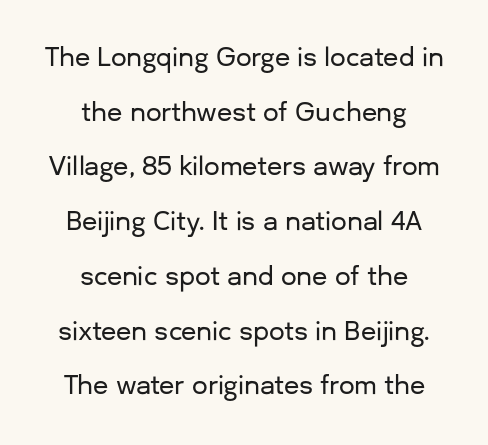
Q: Is the text italic (slanted)? A: No, it is upright.
Q: Is the text underlined? A: No.
Q: How is the paragraph aligned? A: Centered.
Q: Is the spacing between letters normal or unusually wide? A: Normal.
Q: Is the spacing between lines tight, normal or loose? A: Loose.
